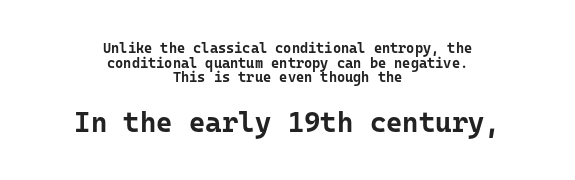
The image shows 28 px bold sans-serif type, upright, monospaced; set centered, tight line spacing (1.05x), normal letter spacing, not underlined; the second (bottom) block is 2.0x larger; low stroke contrast and a medium x-height.
